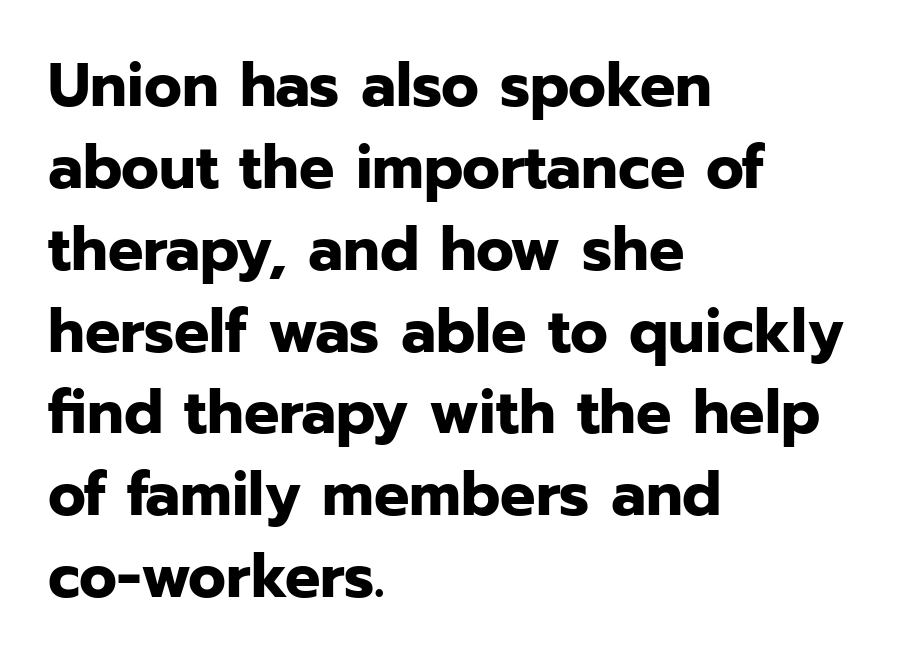
{"serif": "no", "italic": "no", "bold": "yes", "weight": "bold", "width": "normal", "stroke_contrast": "low", "x_height": "medium", "monospaced": "no", "underline": "no", "align": "left", "line_spacing": "normal", "line_spacing_ratio": 1.32, "letter_spacing": "normal", "letter_spacing_em": 0.0, "glyph_px": 62}
